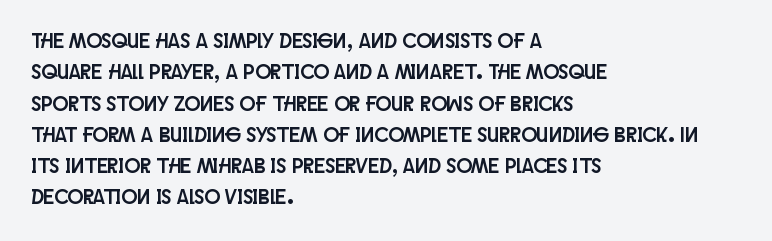
The compositor pushed each line to the left boundary. The designer left line spacing at the default. The rendering keeps characters at their native spacing. No italicization has been applied; the sample stays upright. Clear beneath every line of the passage.
